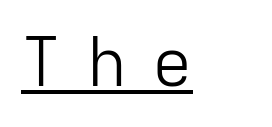
Q: Is the text bold? A: No.
Q: Is the text italic (slanted)? A: No, it is upright.
Q: Is the typeface a serif or a sans-serif typeface? A: Sans-serif.
Q: Is the text underlined? A: Yes.
Q: How is the paragraph aligned? A: Left-aligned.
Q: Is the spacing between letters normal or unusually wide? A: Unusually wide.
Q: Width (condensed, normal, or wide)? A: Normal.
Q: Stroke contrast? A: Low.
Q: x-height? A: Medium.
Q: Monospaced? A: No.
